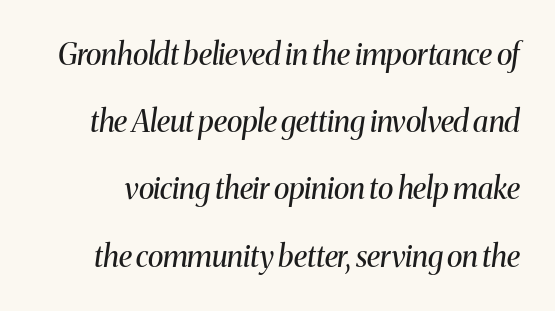
The image shows 30 px regular-weight serif type, italic (leaning right); set loose line spacing (2.24x), normal letter spacing, not underlined; medium stroke contrast and a medium x-height.
